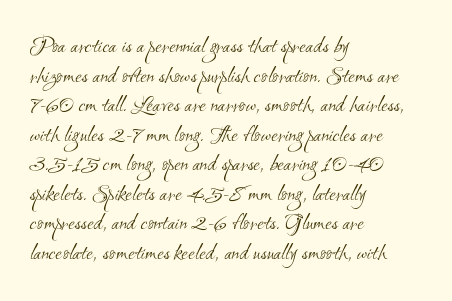
{"bold": "no", "underline": "no", "align": "left", "line_spacing_ratio": 1.23, "letter_spacing": "normal", "letter_spacing_em": 0.0, "glyph_px": 24}
